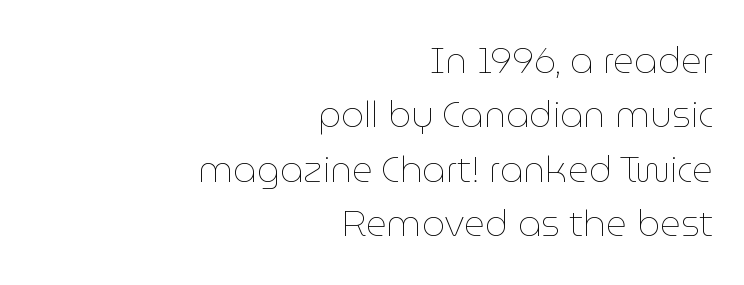
Compared with a typical body face, this is equally light or lighter still. These lines stack with their right ends in a neat column. Regular leading. Note the varied advance widths — an 'i' is clearly narrower than an 'm'. Nothing unusual about the tracking: characters are spaced as the font intends.
